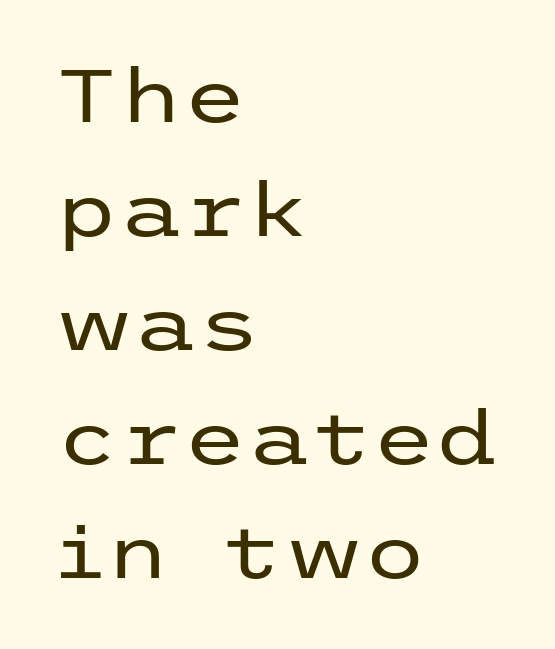
{"serif": "no", "italic": "no", "bold": "no", "weight": "regular", "width": "wide", "stroke_contrast": "low", "x_height": "medium", "underline": "no", "align": "left", "line_spacing": "normal", "line_spacing_ratio": 1.56, "letter_spacing": "normal", "letter_spacing_em": 0.0, "glyph_px": 73}
